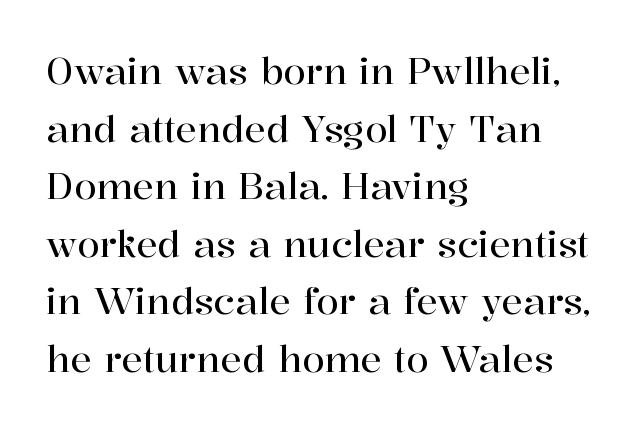
The words here are not underlined. Rows of type keep a routine distance in the vertical direction. Is this a sans? No — the strokes have serifs. A typesetter would mark this as roman, not italic. The typesetter chose a ragged-right arrangement here. The line texture is even and compact thanks to regular tracking.
